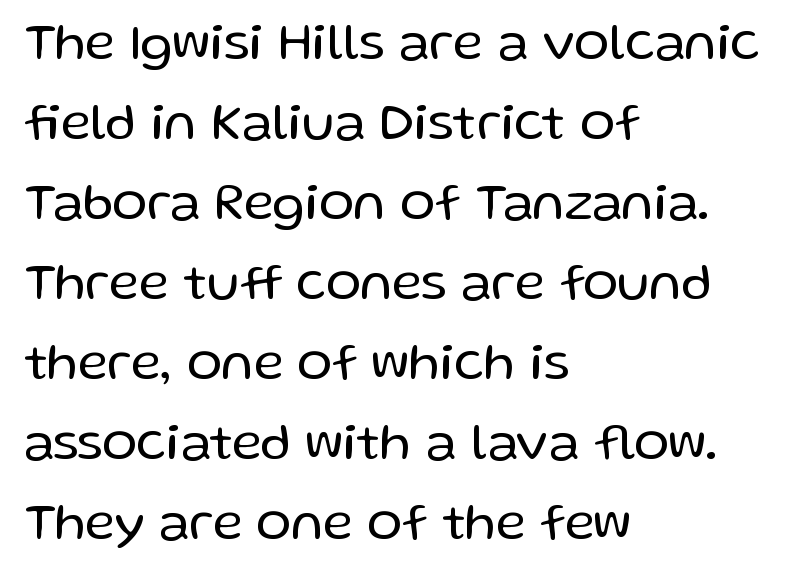
Tracking value appears to be zero — textbook default spacing. Rendered with straight, roman letterforms. Is the block centered? No — it sits flush against the left margin. Any mark beneath the type? The region is blank.
